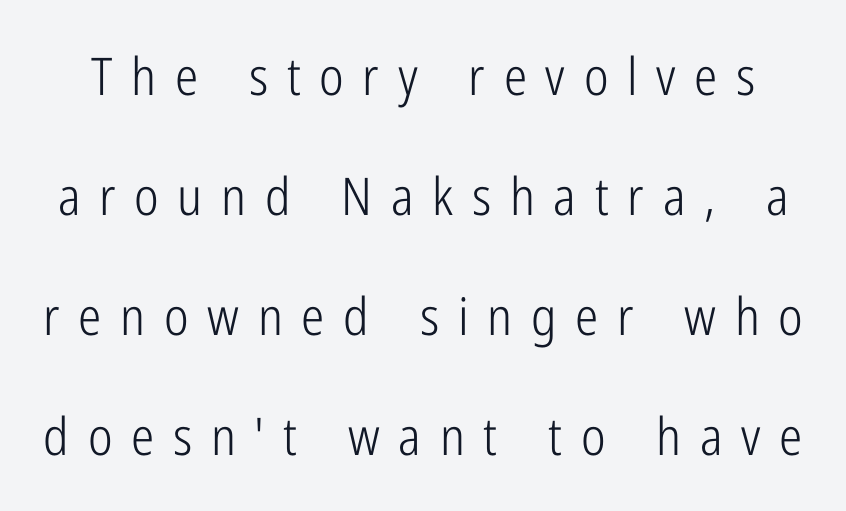
Nope, not italic — everything's standing straight. Here the designer chose a conventional face with non-uniform glyph widths. Lines of text with bare space underneath. The tracking jumps out immediately: characters are airy and widely separated.
